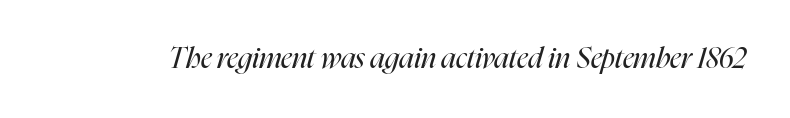
Compared with a typical body face, this is equally light or lighter still. The font's italic variant was chosen for this text. The gap between lines stays unmarked. The passage shown is typed in a proportional face where columns would drift.
